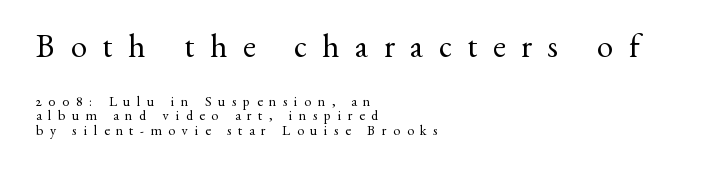
Q: Is the text bold? A: No.
Q: Is the text italic (slanted)? A: No, it is upright.
Q: Is the typeface a serif or a sans-serif typeface? A: Serif.
Q: Is the text underlined? A: No.
Q: How is the paragraph aligned? A: Left-aligned.
Q: Is the spacing between letters normal or unusually wide? A: Unusually wide.
Q: Is the spacing between lines tight, normal or loose? A: Tight.
Q: Which block of text is set in a larger size, the first (top) or the second (bottom)? A: The first (top) one.
Q: Width (condensed, normal, or wide)? A: Normal.
Q: Stroke contrast? A: Medium.
Q: x-height? A: Small.
Q: Monospaced? A: No.
